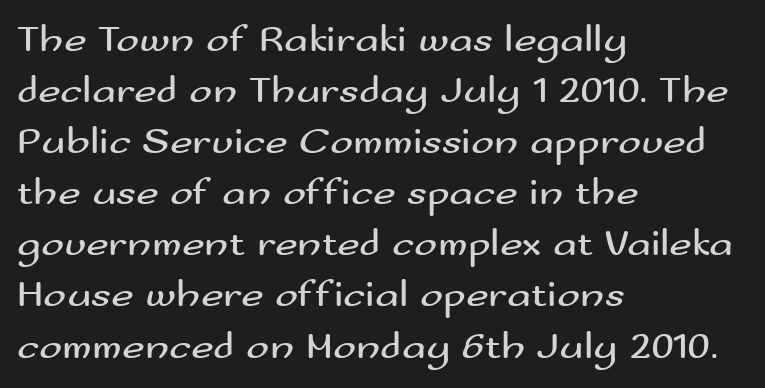
{"serif": "no", "italic": "no", "bold": "no", "weight": "regular", "width": "wide", "stroke_contrast": "medium", "x_height": "small", "monospaced": "no", "underline": "no", "align": "left", "line_spacing": "normal", "line_spacing_ratio": 1.31, "letter_spacing": "normal", "letter_spacing_em": 0.0, "glyph_px": 39}
